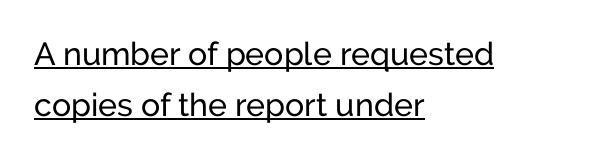
Q: Is the text bold? A: No.
Q: Is the text italic (slanted)? A: No, it is upright.
Q: Is the typeface a serif or a sans-serif typeface? A: Sans-serif.
Q: Is the text underlined? A: Yes.
Q: How is the paragraph aligned? A: Left-aligned.
Q: Is the spacing between letters normal or unusually wide? A: Normal.
Q: Is the spacing between lines tight, normal or loose? A: Normal.
Q: Width (condensed, normal, or wide)? A: Normal.
Q: Stroke contrast? A: Low.
Q: x-height? A: Medium.
Q: Monospaced? A: No.
